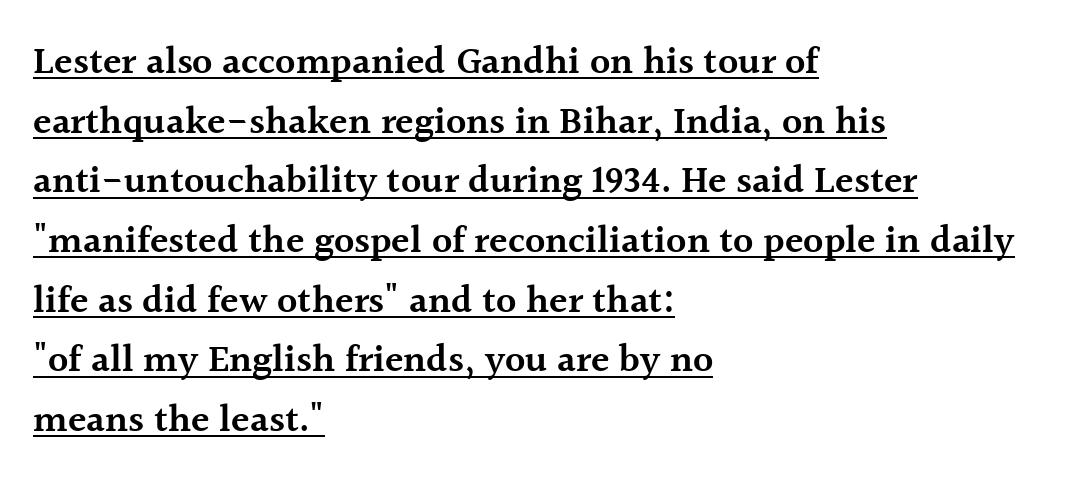
The image shows 38 px semibold serif type, upright; set left-aligned, normal line spacing (1.57x), normal letter spacing, underlined; a medium x-height.
